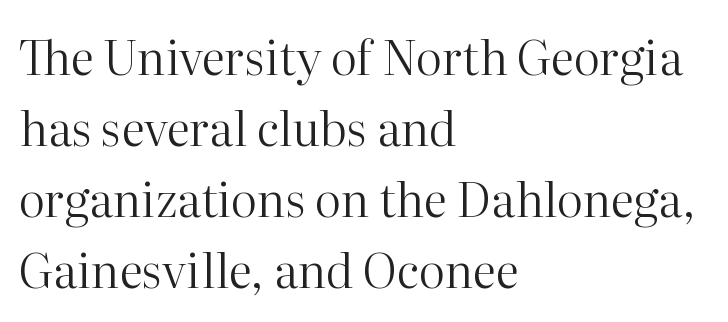
The image shows 47 px regular-weight serif type, upright; set left-aligned, normal line spacing (1.51x), normal letter spacing, not underlined; high stroke contrast and a medium x-height.
